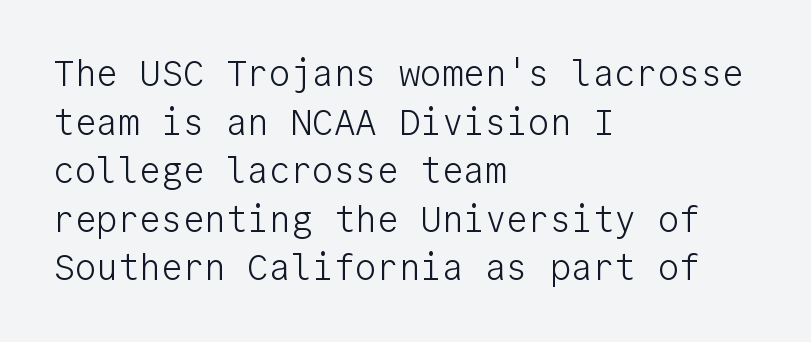
The image shows 36 px light sans-serif type, upright, monospaced; set left-aligned, normal line spacing (1.35x), normal letter spacing, not underlined; low stroke contrast and a medium x-height.
